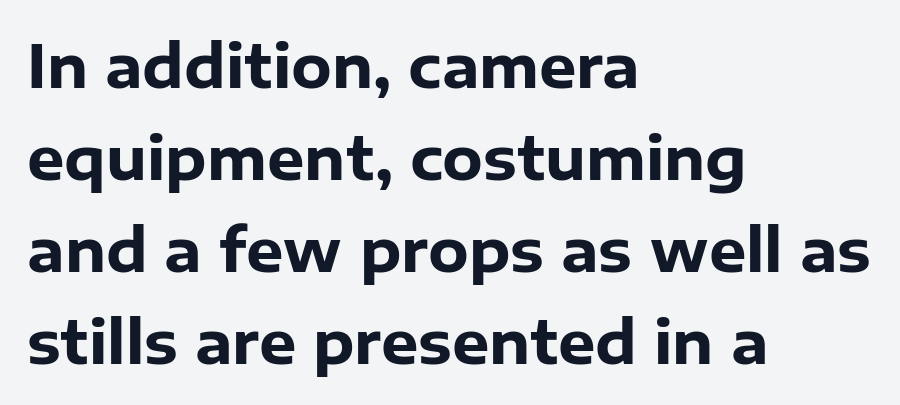
{"serif": "no", "italic": "no", "bold": "yes", "weight": "heavy", "width": "normal", "stroke_contrast": "low", "x_height": "medium", "monospaced": "no", "underline": "no", "align": "left", "line_spacing": "normal", "line_spacing_ratio": 1.56, "letter_spacing": "normal", "letter_spacing_em": 0.0, "glyph_px": 59}
